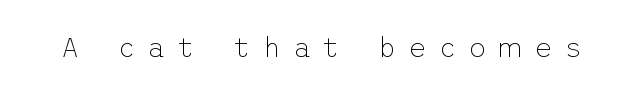
Honestly, the letter spacing is so wide it's the main thing you notice. Anything drawn beneath the words? Only blank space. The lettering stays uniformly vertical, giving the passage a roman look. Summary of weight: not heavy and not bold. You can tell from the bare stems that sans-serif type was used.
